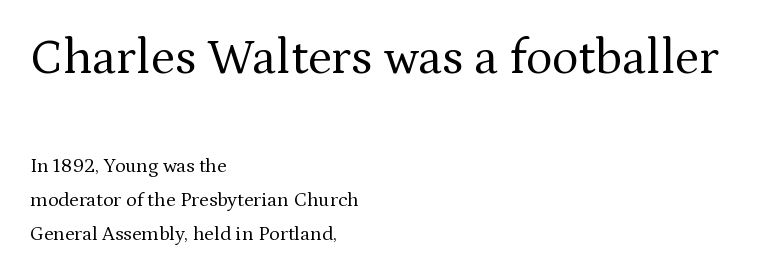
The image shows 50 px regular-weight serif type, upright; set left-aligned, normal line spacing (1.69x), normal letter spacing, not underlined; the first (top) block is 2.5x larger; medium stroke contrast and a medium x-height.
